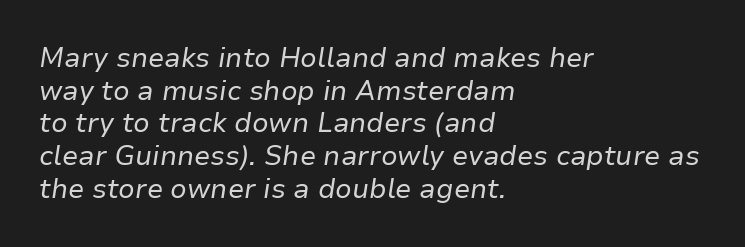
Q: Is the text bold? A: No.
Q: Is the text italic (slanted)? A: Yes, it leans right by about 9 degrees.
Q: Is the text underlined? A: No.
Q: How is the paragraph aligned? A: Left-aligned.
Q: Is the spacing between letters normal or unusually wide? A: Normal.
